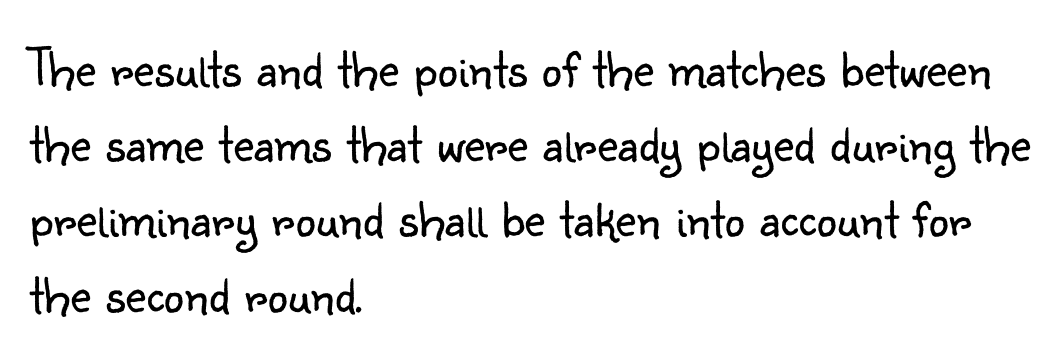
The image shows 57 px light sans-serif type, upright; set left-aligned, normal line spacing (1.32x), normal letter spacing, not underlined; low stroke contrast and a small x-height.
